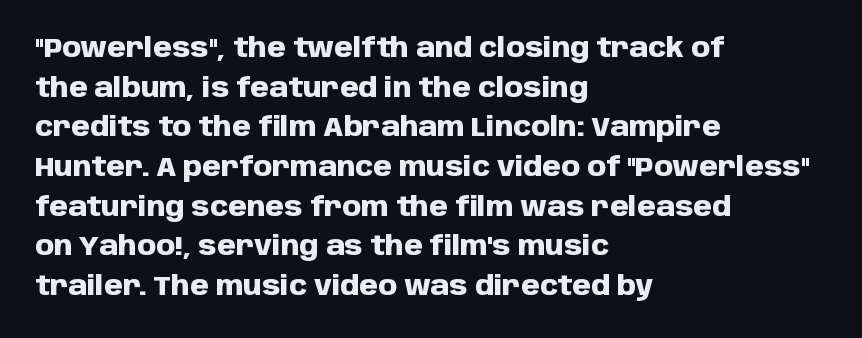
The glyphs are unaccompanied by any horizontal stroke below them. The characters look thick and weighty, a clear bold. Horizontally, the lines are justified to the leading edge only. Successive baselines arrive at the customary interval. Ordinary non-slanted type is in use.
